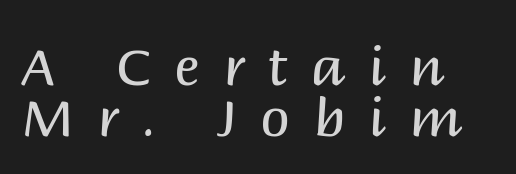
Proportional: the letters do not fall into vertical columns. The characters are drawn with everyday or finer stroke widths. Line spacing here is tight. Line starts are locked; line ends wander. The face used here is a sans, in the tradition of grotesques and geometrics.
